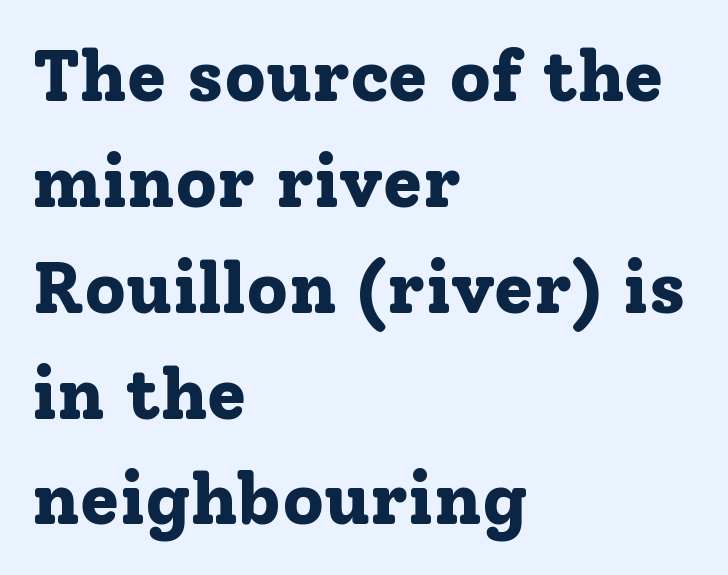
Is this a fixed-width face? No — the glyphs have proportional, varying widths. Characters follow at the spacing the type designer built in. It's the straight-up-and-down kind of type. Horizontal alignment here is leftward, the default for most running prose.
